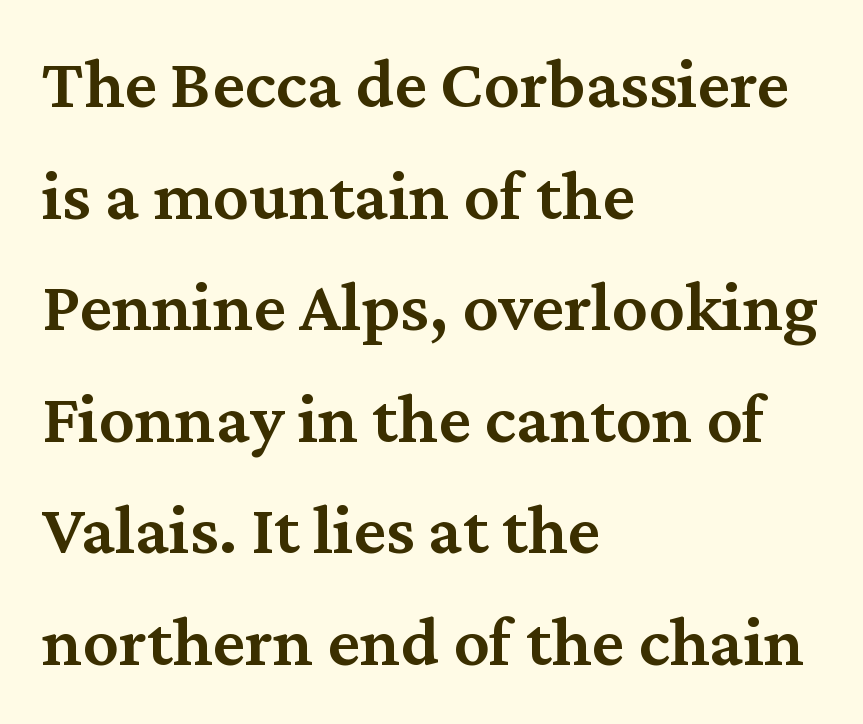
Ascenders rise straight up at ninety degrees. Notice how the passage keeps a crisp vertical edge on the left only. What stands out about the letter spacing? Nothing — it is the standard amount. Proportional: the letters do not fall into vertical columns.
